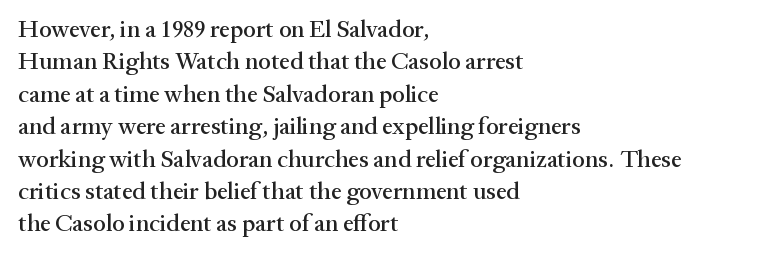
Q: Is the text italic (slanted)? A: No, it is upright.
Q: Is the text underlined? A: No.
Q: How is the paragraph aligned? A: Left-aligned.
Q: Is the spacing between letters normal or unusually wide? A: Normal.
Q: Is the spacing between lines tight, normal or loose? A: Normal.
